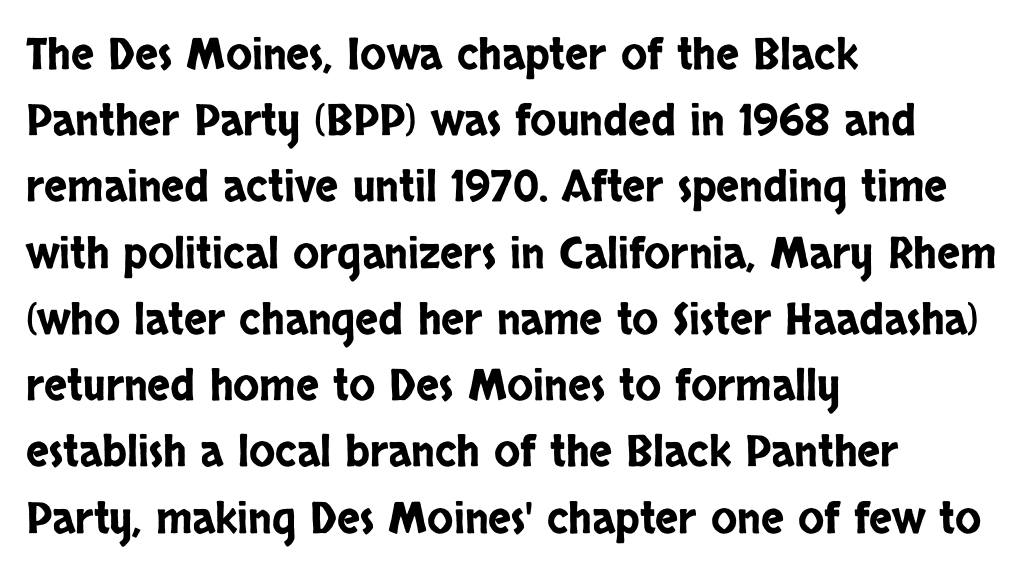
{"serif": "no", "italic": "no", "width": "condensed", "stroke_contrast": "low", "x_height": "large", "monospaced": "no", "underline": "no", "align": "left", "line_spacing": "normal", "line_spacing_ratio": 1.54, "letter_spacing": "normal", "letter_spacing_em": 0.0, "glyph_px": 43}
